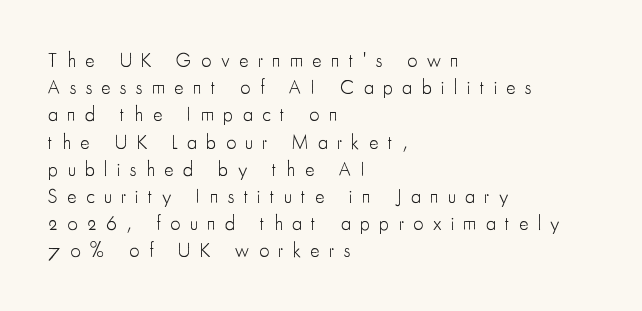
The passage shown is not underscored anywhere. The line-height multiplier appears to be the usual default. Someone cranked the tracking dial way up on this one. Does the lettering tilt? It doesn't — this is upright. Is the type heavy? It reads as light-to-regular instead. The paragraph shown leans on its left margin.
